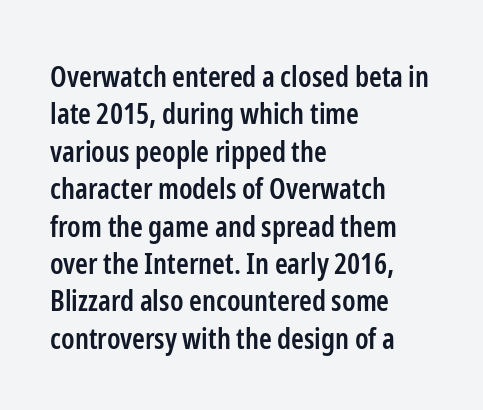
Each line starts at the same left margin while the right side varies. Each row of text sits above clean, open space. Set as a demibold, roughly 600 on the weight scale. Nobody touched the tracking dial on this one. To sum up the face: it is a sans, with no serifs.
